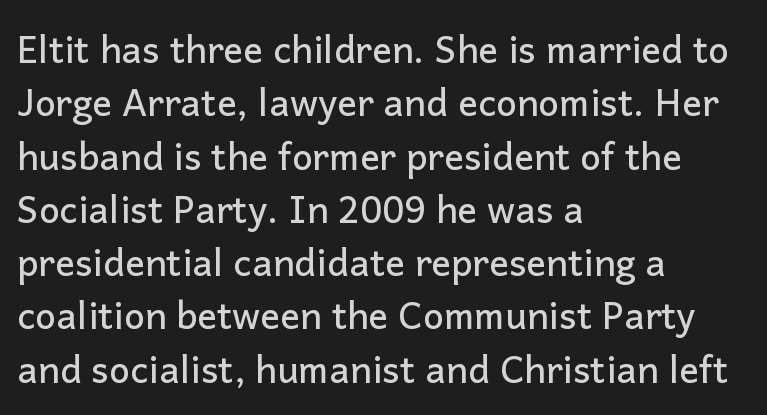
Q: Is the text italic (slanted)? A: No, it is upright.
Q: Is the typeface a serif or a sans-serif typeface? A: Sans-serif.
Q: Is the text underlined? A: No.
Q: How is the paragraph aligned? A: Left-aligned.
Q: Is the spacing between letters normal or unusually wide? A: Normal.
Q: Is the spacing between lines tight, normal or loose? A: Normal.
Q: Width (condensed, normal, or wide)? A: Normal.
Q: Stroke contrast? A: Low.
Q: x-height? A: Medium.
Q: Monospaced? A: No.
